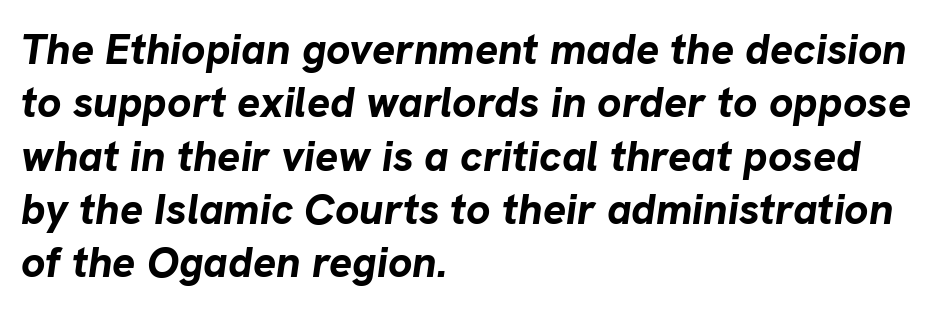
{"italic": "yes", "lean": "right", "slant_degrees": 8, "bold": "yes", "weight": "bold", "width": "normal", "stroke_contrast": "low", "x_height": "medium", "monospaced": "no", "underline": "no", "align": "left", "line_spacing_ratio": 1.24, "letter_spacing": "normal", "letter_spacing_em": 0.0, "glyph_px": 43}
